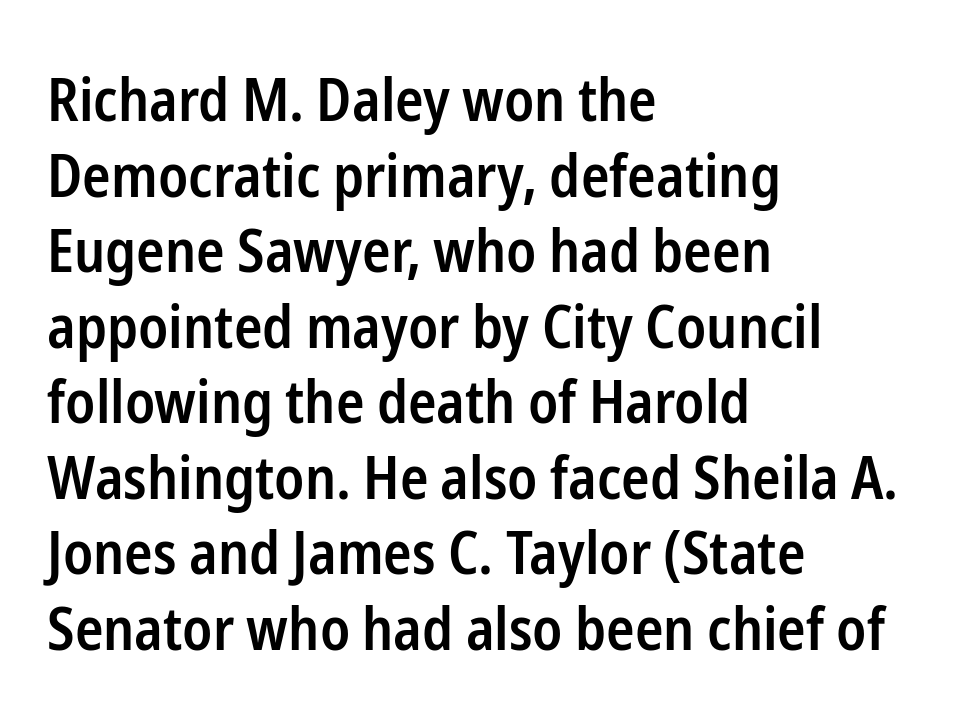
Descender tails drop into unmarked territory. If you drew a ruler down the left edge, every line would touch it. The passage shown is semibold, sitting just below true bold. You can tell from the bare stems that sans-serif type was used.
